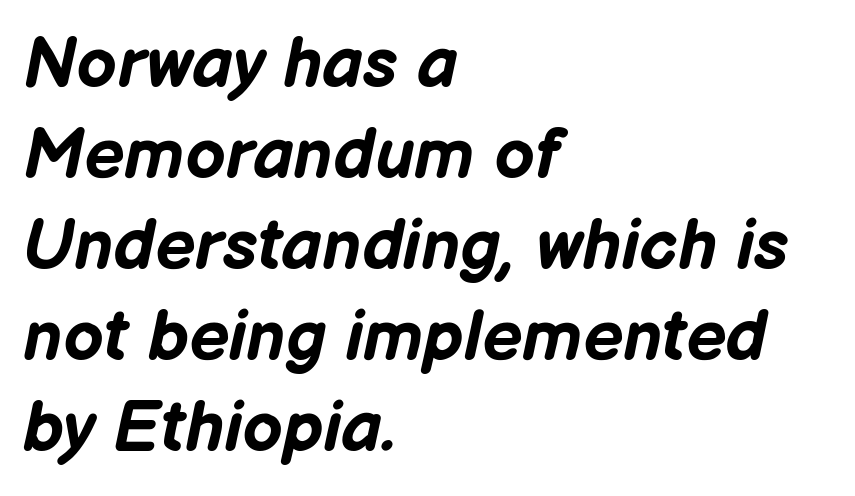
Q: Is the text bold? A: Yes.
Q: Is the text italic (slanted)? A: Yes, it leans right by about 12 degrees.
Q: Is the text underlined? A: No.
Q: How is the paragraph aligned? A: Left-aligned.
Q: Is the spacing between letters normal or unusually wide? A: Normal.
Q: Is the spacing between lines tight, normal or loose? A: Normal.
Q: Width (condensed, normal, or wide)? A: Normal.
Q: Stroke contrast? A: Low.
Q: x-height? A: Medium.
Q: Monospaced? A: No.
